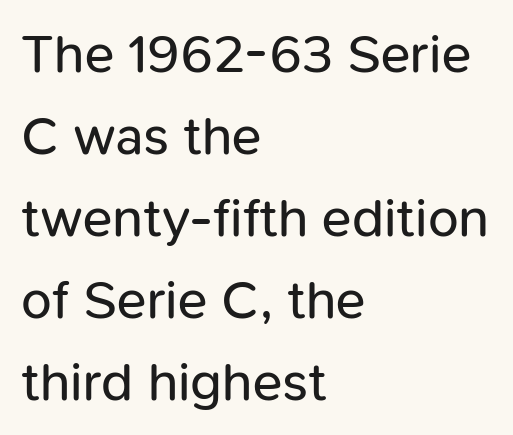
{"serif": "no", "italic": "no", "bold": "no", "weight": "regular", "width": "normal", "stroke_contrast": "low", "x_height": "medium", "monospaced": "no", "underline": "no", "align": "left", "line_spacing": "normal", "line_spacing_ratio": 1.49, "letter_spacing": "normal", "letter_spacing_em": 0.0, "glyph_px": 55}
